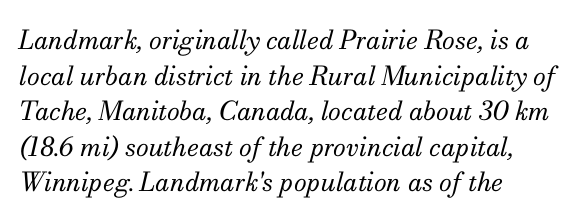
The image shows 26 px text type, italic (leaning right); set left-aligned, normal line spacing (1.37x), normal letter spacing, not underlined.
